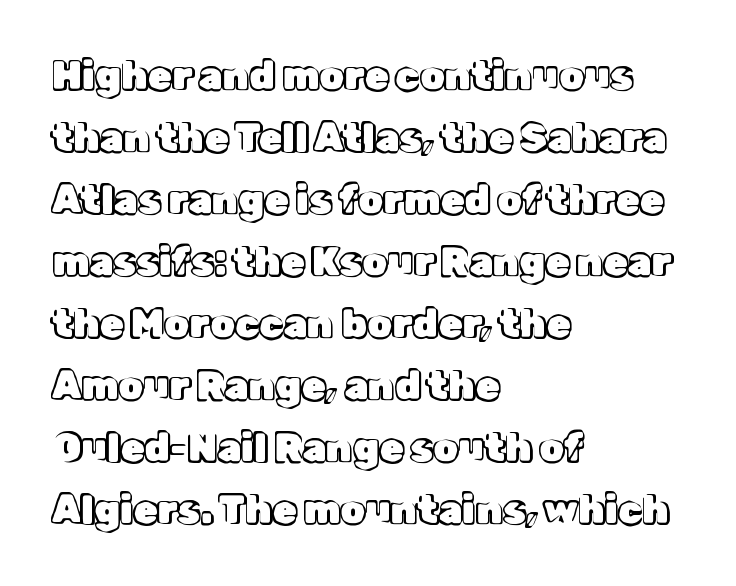
{"italic": "no", "width": "normal", "x_height": "medium", "monospaced": "no", "underline": "no", "align": "left", "line_spacing": "normal", "line_spacing_ratio": 1.59, "letter_spacing": "normal", "letter_spacing_em": 0.0, "glyph_px": 39}
